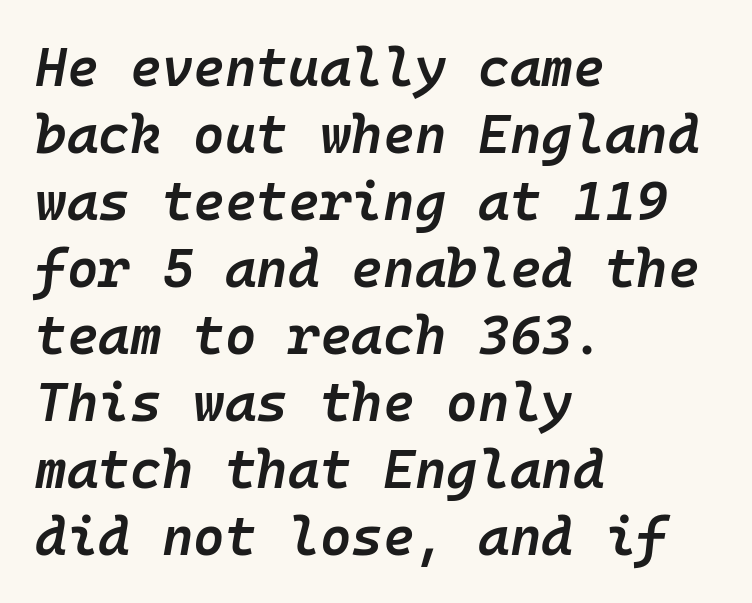
Is the block centered? No — it sits flush against the left margin. In terms of weight, the rendering is demibold, just under bold. In terms of posture, this sample is oblique. The rendering uses typewriter-style spacing with identical character cells. This sample uses plain, unmodified letter spacing.
